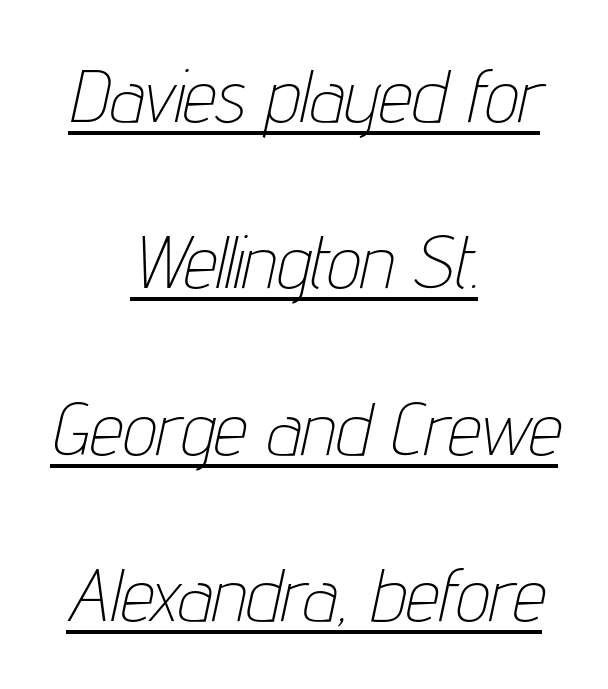
Q: Is the text bold? A: No.
Q: Is the text italic (slanted)? A: Yes, it leans right by about 12 degrees.
Q: Is the text underlined? A: Yes.
Q: How is the paragraph aligned? A: Centered.
Q: Is the spacing between letters normal or unusually wide? A: Normal.
Q: Is the spacing between lines tight, normal or loose? A: Loose.
Q: Width (condensed, normal, or wide)? A: Condensed.
Q: Stroke contrast? A: Low.
Q: x-height? A: Medium.
Q: Monospaced? A: No.
